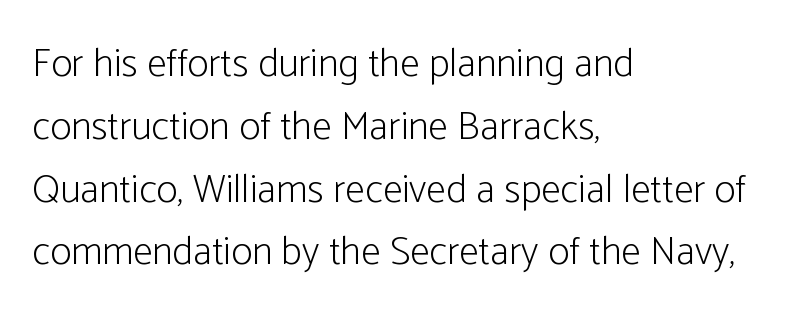
{"serif": "no", "italic": "no", "bold": "no", "weight": "light", "width": "condensed", "stroke_contrast": "low", "x_height": "medium", "monospaced": "no", "underline": "no", "align": "left", "line_spacing": "normal", "line_spacing_ratio": 1.57, "letter_spacing": "normal", "letter_spacing_em": 0.0, "glyph_px": 40}
